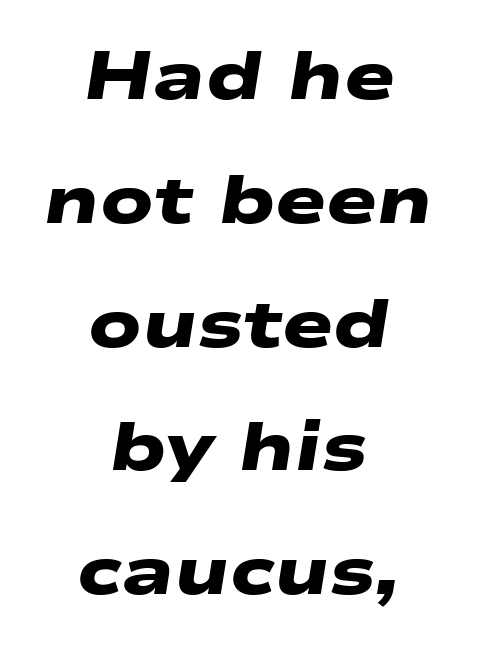
{"serif": "no", "bold": "yes", "weight": "heavy", "width": "wide", "stroke_contrast": "low", "x_height": "medium", "monospaced": "no", "underline": "no", "align": "center", "line_spacing_ratio": 1.82, "letter_spacing": "normal", "letter_spacing_em": 0.0, "glyph_px": 68}
